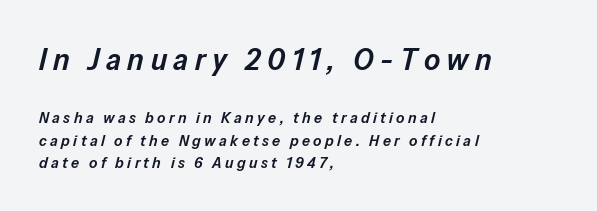
Q: Is the text bold? A: Semi-bold.
Q: Is the text italic (slanted)? A: Yes, it leans right by about 13 degrees.
Q: Is the text underlined? A: No.
Q: How is the paragraph aligned? A: Left-aligned.
Q: Is the spacing between letters normal or unusually wide? A: Unusually wide.
Q: Is the spacing between lines tight, normal or loose? A: Normal.
Q: Which block of text is set in a larger size, the first (top) or the second (bottom)? A: The first (top) one.
Q: Width (condensed, normal, or wide)? A: Normal.
Q: Stroke contrast? A: Low.
Q: x-height? A: Medium.
Q: Monospaced? A: No.
